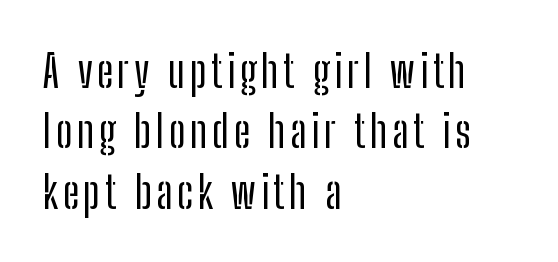
Q: Is the text italic (slanted)? A: No, it is upright.
Q: Is the typeface a serif or a sans-serif typeface? A: Sans-serif.
Q: Is the text underlined? A: No.
Q: How is the paragraph aligned? A: Left-aligned.
Q: Is the spacing between lines tight, normal or loose? A: Normal.
Q: Width (condensed, normal, or wide)? A: Condensed.
Q: Stroke contrast? A: Low.
Q: x-height? A: Medium.
Q: Monospaced? A: No.
